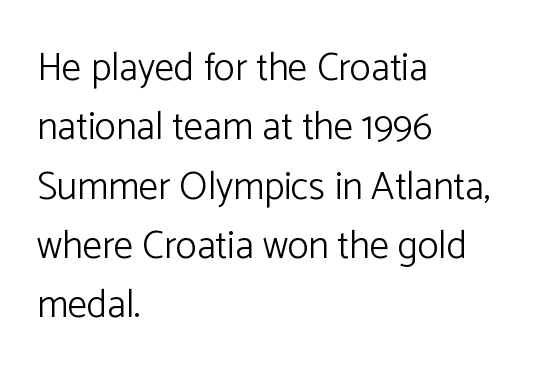
The image shows 39 px light sans-serif type, upright; set left-aligned, normal line spacing (1.52x), normal letter spacing, not underlined; low stroke contrast and a medium x-height.
